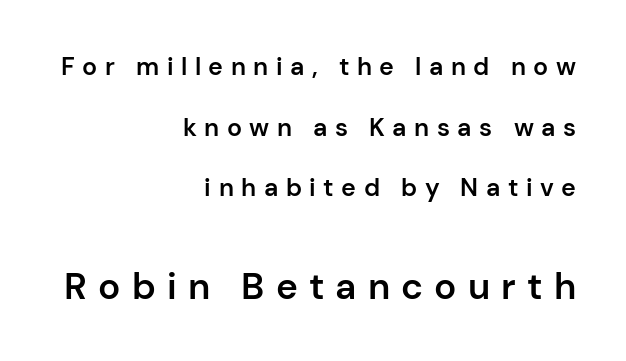
{"serif": "no", "italic": "no", "bold": "semi", "weight": "semibold", "width": "normal", "stroke_contrast": "low", "x_height": "medium", "monospaced": "no", "underline": "no", "align": "right", "line_spacing": "loose", "line_spacing_ratio": 2.43, "letter_spacing": "wide", "letter_spacing_em": 0.3, "larger_block": "second", "size_ratio": 1.48, "glyph_px": 37}
